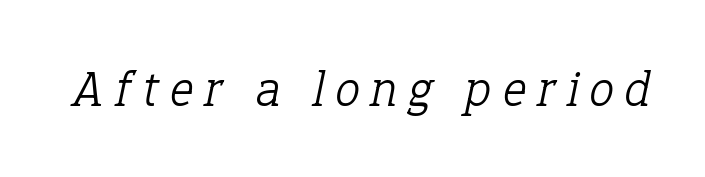
The letters advance in unequal steps, a hallmark of proportional type. Rule under the text: the space is simply empty. Inter-character spacing is expanded well beyond the font's built-in metrics. Stroke thickness stays within the range of a standard reading face or lighter. Is this a sans? No — the strokes have serifs. Would a proofreader flag this as italicized? Yes.
